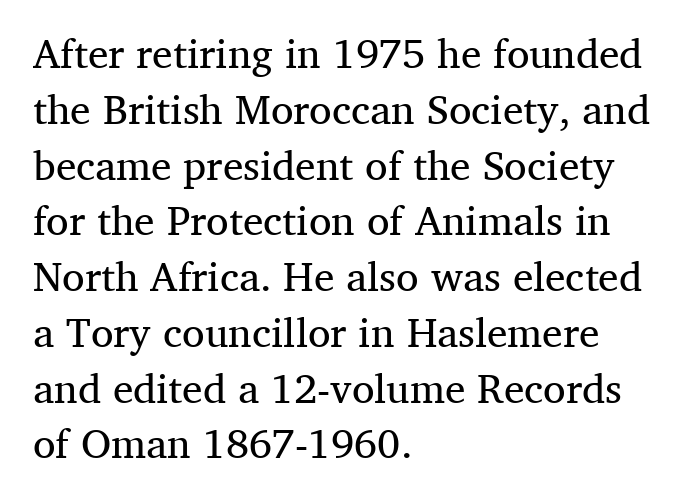
Q: Is the text bold? A: No.
Q: Is the text italic (slanted)? A: No, it is upright.
Q: Is the typeface a serif or a sans-serif typeface? A: Serif.
Q: Is the text underlined? A: No.
Q: How is the paragraph aligned? A: Left-aligned.
Q: Is the spacing between letters normal or unusually wide? A: Normal.
Q: Is the spacing between lines tight, normal or loose? A: Normal.
Q: Width (condensed, normal, or wide)? A: Normal.
Q: Stroke contrast? A: Medium.
Q: x-height? A: Medium.
Q: Monospaced? A: No.
